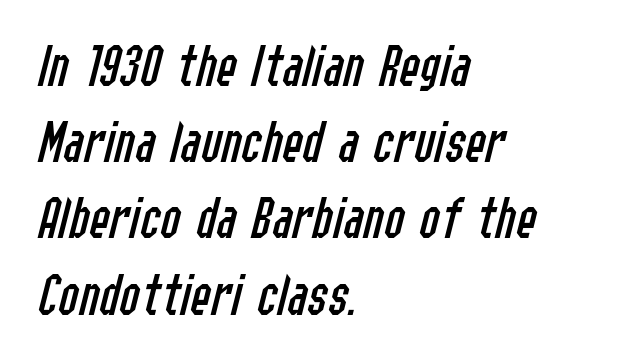
The image shows 61 px regular-weight, condensed type, italic (leaning right); set left-aligned, normal line spacing (1.25x), normal letter spacing, not underlined; low stroke contrast and a medium x-height.
